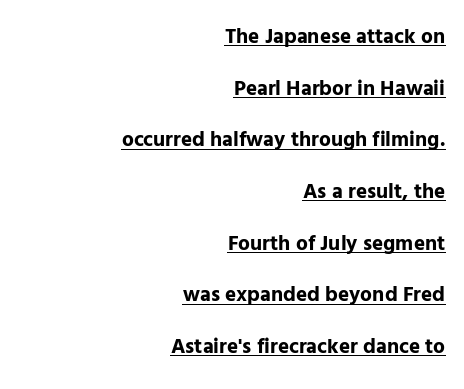
This sample is right-justified, so line beginnings fall wherever the words allow. This sample uses plain, unmodified letter spacing. Decoration check: the copy is underlined. Typographic density is high because the face is bold. Quick note: interline space is abundant.
